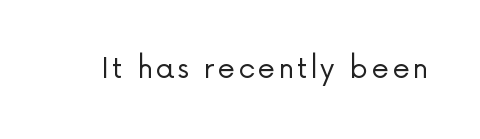
Q: Is the text bold? A: No.
Q: Is the text italic (slanted)? A: No, it is upright.
Q: Is the typeface a serif or a sans-serif typeface? A: Sans-serif.
Q: Is the text underlined? A: No.
Q: Width (condensed, normal, or wide)? A: Normal.
Q: Stroke contrast? A: Low.
Q: x-height? A: Medium.
Q: Monospaced? A: No.
